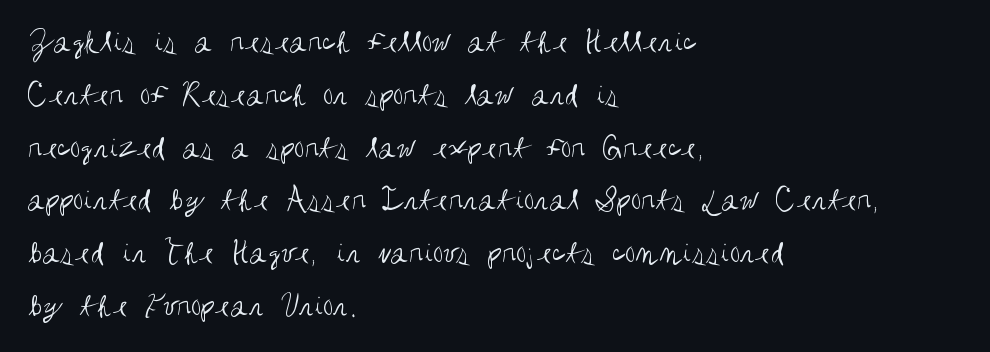
The image shows 33 px regular-weight, condensed sans-serif type; set left-aligned, normal line spacing (1.6x), normal letter spacing, not underlined; medium stroke contrast and a large x-height.
